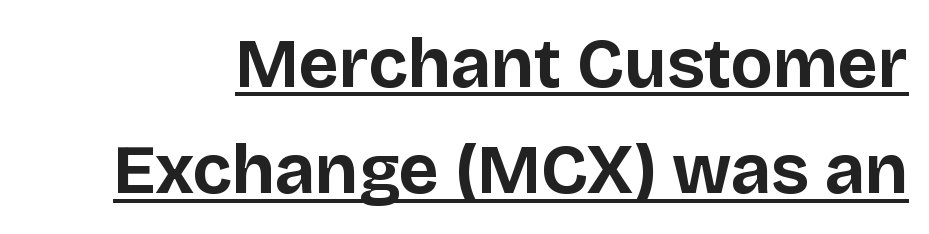
Is this a sans? Yes — the strokes have no serifs. Posture: straight, roman, zero tilt. Words appear dense and cohesive because spacing is normal. Regular leading. A full-strength bold gives these letters their thick strokes.
